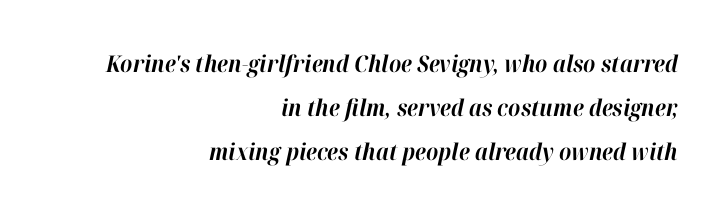
{"italic": "yes", "lean": "right", "slant_degrees": 12, "bold": "yes", "underline": "no", "align": "right", "line_spacing": "loose", "line_spacing_ratio": 1.91, "letter_spacing": "normal", "letter_spacing_em": 0.0, "glyph_px": 23}
